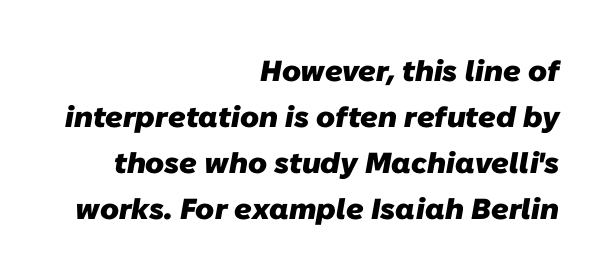
The image shows 29 px heavy sans-serif type; set right-aligned, normal line spacing (1.59x), normal letter spacing, not underlined; low stroke contrast and a medium x-height.
